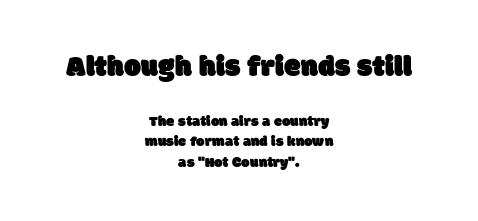
The image shows 30 px sans-serif type; set centered, normal line spacing (1.36x), normal letter spacing, not underlined; the first (top) block is 2.0x larger; low stroke contrast and a large x-height.
